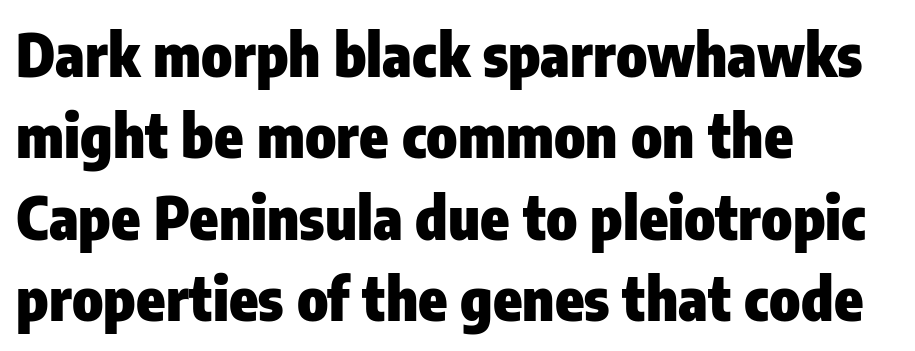
Q: Is the text bold? A: Yes.
Q: Is the text italic (slanted)? A: No, it is upright.
Q: Is the typeface a serif or a sans-serif typeface? A: Sans-serif.
Q: Is the text underlined? A: No.
Q: How is the paragraph aligned? A: Left-aligned.
Q: Is the spacing between letters normal or unusually wide? A: Normal.
Q: Is the spacing between lines tight, normal or loose? A: Normal.
Q: Width (condensed, normal, or wide)? A: Condensed.
Q: Stroke contrast? A: Low.
Q: x-height? A: Medium.
Q: Monospaced? A: No.
